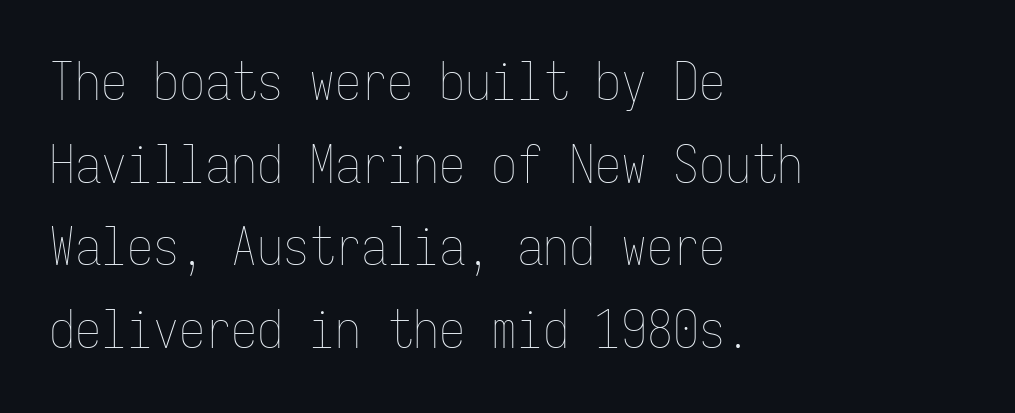
{"italic": "no", "bold": "no", "weight": "thin", "width": "condensed", "stroke_contrast": "low", "x_height": "medium", "monospaced": "yes", "underline": "no", "align": "left", "line_spacing": "normal", "line_spacing_ratio": 1.59, "letter_spacing": "normal", "letter_spacing_em": 0.0, "glyph_px": 52}
